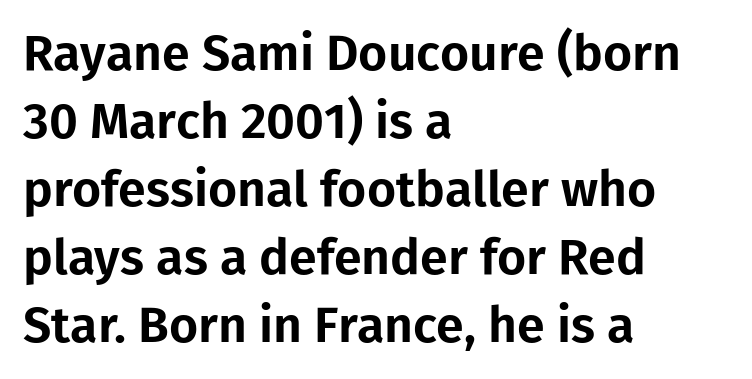
Q: Is the text italic (slanted)? A: No, it is upright.
Q: Is the typeface a serif or a sans-serif typeface? A: Sans-serif.
Q: Is the text underlined? A: No.
Q: How is the paragraph aligned? A: Left-aligned.
Q: Is the spacing between letters normal or unusually wide? A: Normal.
Q: Is the spacing between lines tight, normal or loose? A: Normal.
Q: Width (condensed, normal, or wide)? A: Normal.
Q: Stroke contrast? A: Low.
Q: x-height? A: Medium.
Q: Monospaced? A: No.
